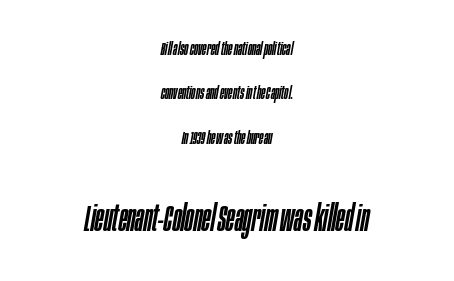
Glyph-to-glyph distance matches everyday printed text. The lower block of text is set noticeably larger than the block above it. Notice the wide empty band between every row — that's loose leading. Reading down the block, each line starts at a different indent, mirrored at its end. The axis of the letterforms is tilted away from vertical.
